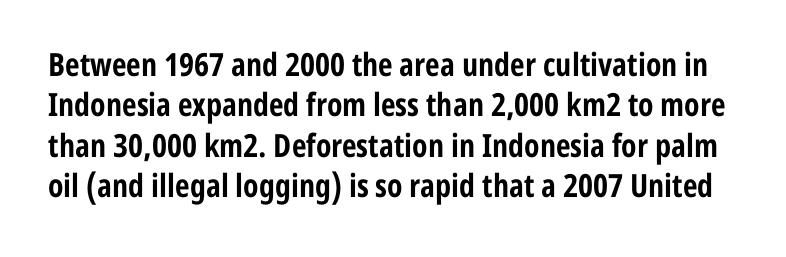
The letters are bold, with thick, heavy strokes. This rendering leaves character spacing at its baseline value. Letters rest on an invisible, unmarked baseline. Vertically, the passage feels balanced, rows spaced as you'd expect. Vertical strokes here are truly vertical. Type style note: lacks serifs.
